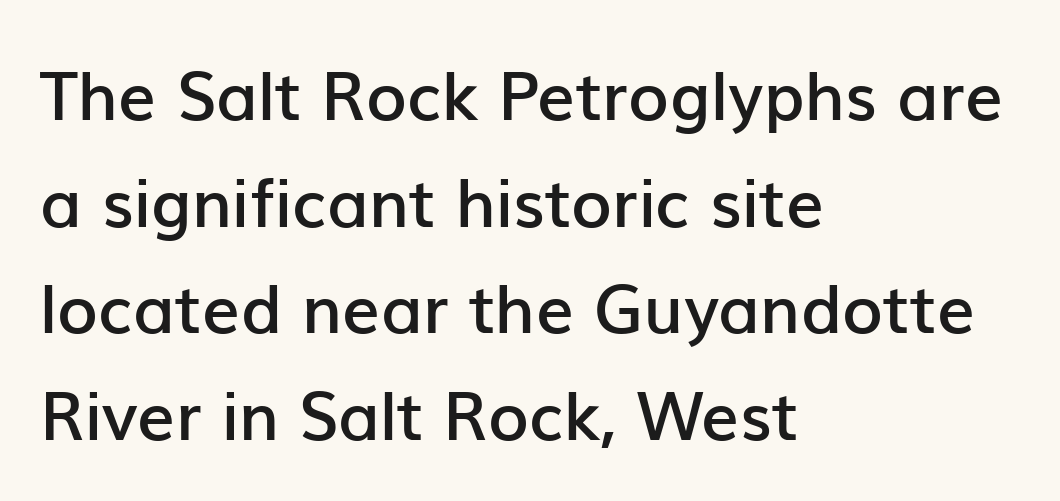
{"serif": "no", "italic": "no", "bold": "semi", "weight": "semibold", "width": "normal", "stroke_contrast": "low", "x_height": "medium", "monospaced": "no", "underline": "no", "align": "left", "line_spacing": "normal", "line_spacing_ratio": 1.59, "letter_spacing": "normal", "letter_spacing_em": 0.0, "glyph_px": 67}
